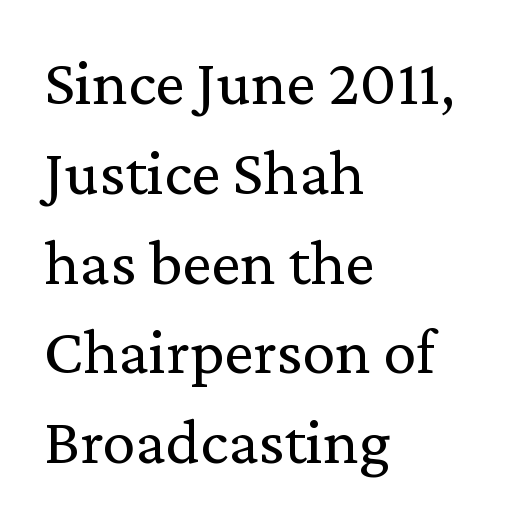
Q: Is the text bold? A: No.
Q: Is the text italic (slanted)? A: No, it is upright.
Q: Is the typeface a serif or a sans-serif typeface? A: Serif.
Q: Is the text underlined? A: No.
Q: How is the paragraph aligned? A: Left-aligned.
Q: Is the spacing between letters normal or unusually wide? A: Normal.
Q: Is the spacing between lines tight, normal or loose? A: Normal.
Q: Width (condensed, normal, or wide)? A: Normal.
Q: Stroke contrast? A: Medium.
Q: x-height? A: Medium.
Q: Monospaced? A: No.
